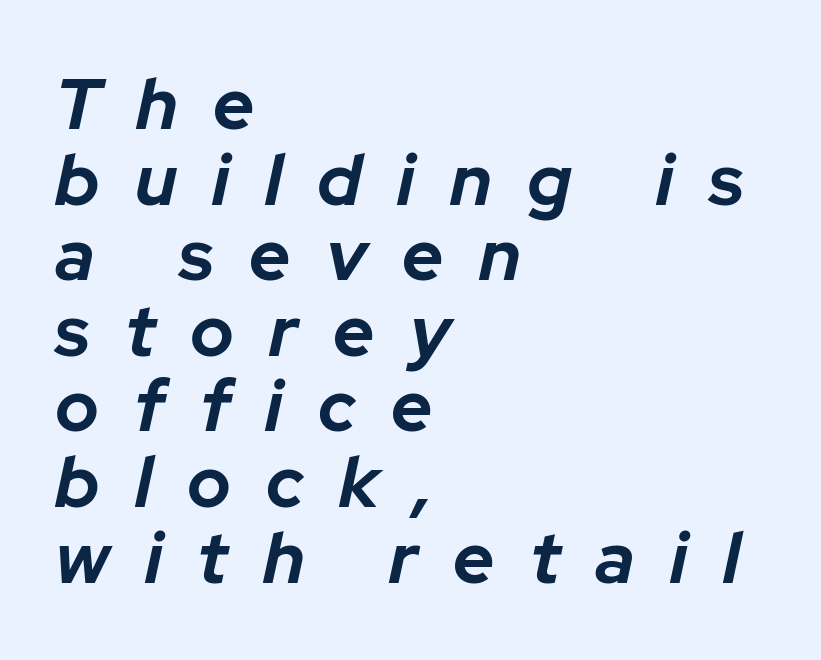
Q: Is the text bold? A: Yes.
Q: Is the text italic (slanted)? A: Yes, it leans right by about 12 degrees.
Q: Is the text underlined? A: No.
Q: How is the paragraph aligned? A: Left-aligned.
Q: Is the spacing between letters normal or unusually wide? A: Unusually wide.
Q: Is the spacing between lines tight, normal or loose? A: Tight.
Q: Width (condensed, normal, or wide)? A: Normal.
Q: Stroke contrast? A: Low.
Q: x-height? A: Medium.
Q: Monospaced? A: No.
